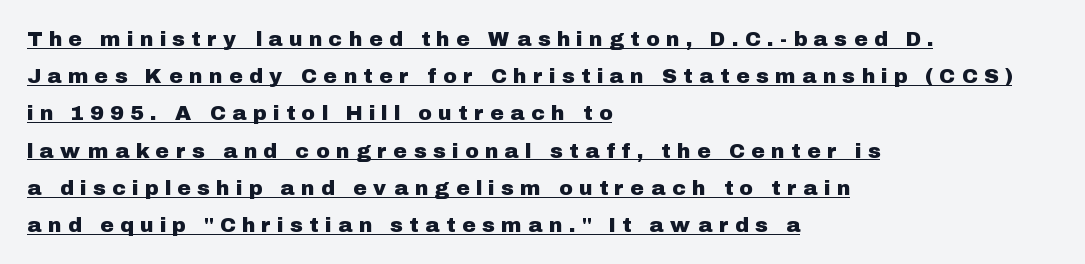
{"italic": "no", "underline": "yes", "align": "left", "line_spacing_ratio": 1.77, "letter_spacing": "wide", "letter_spacing_em": 0.36, "glyph_px": 21}
